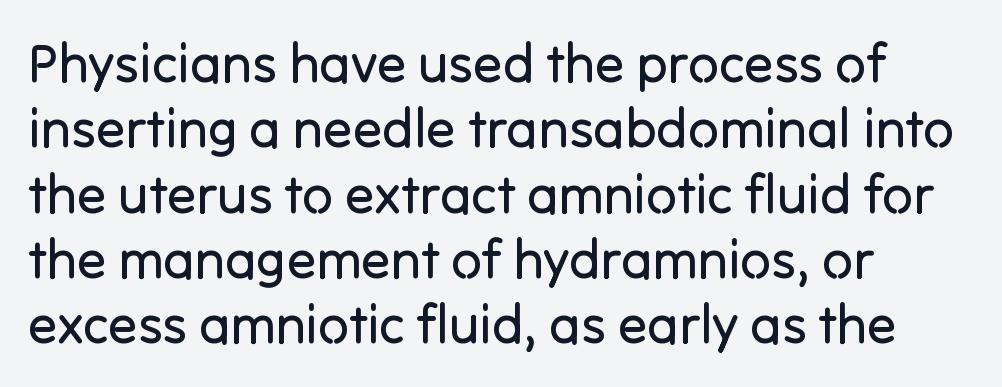
Q: Is the text bold? A: No.
Q: Is the text italic (slanted)? A: No, it is upright.
Q: Is the typeface a serif or a sans-serif typeface? A: Sans-serif.
Q: Is the text underlined? A: No.
Q: How is the paragraph aligned? A: Left-aligned.
Q: Is the spacing between letters normal or unusually wide? A: Normal.
Q: Width (condensed, normal, or wide)? A: Normal.
Q: Stroke contrast? A: Low.
Q: x-height? A: Medium.
Q: Monospaced? A: No.
